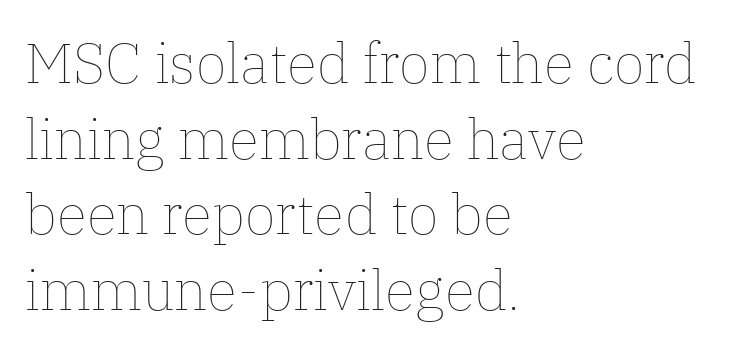
Observe the ordinary spacing: letters are neighbours, not strangers. Note the varied advance widths — an 'i' is clearly narrower than an 'm'. Weight: not bold — regular or lighter. Clear beneath every line of the passage. Line spacing here is normal.
